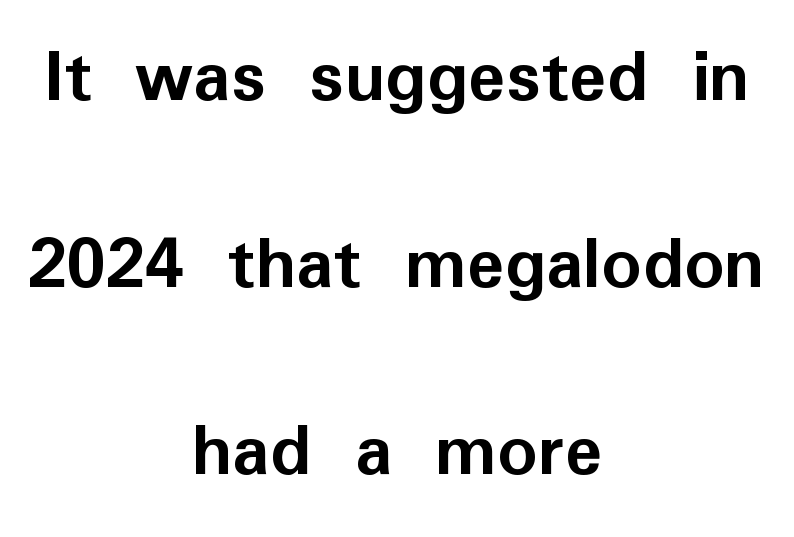
{"serif": "no", "italic": "no", "bold": "yes", "weight": "semibold", "width": "normal", "stroke_contrast": "low", "x_height": "medium", "monospaced": "no", "underline": "no", "align": "center", "line_spacing": "loose", "line_spacing_ratio": 2.4, "letter_spacing": "normal", "letter_spacing_em": 0.0, "glyph_px": 78}
